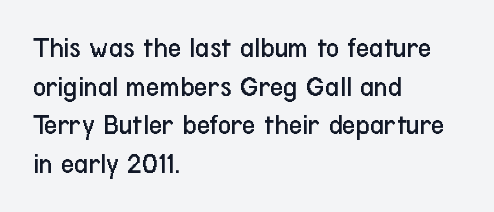
The image shows 29 px regular-weight, condensed sans-serif type, upright; set left-aligned, normal line spacing (1.33x), normal letter spacing, not underlined; low stroke contrast and a medium x-height.
